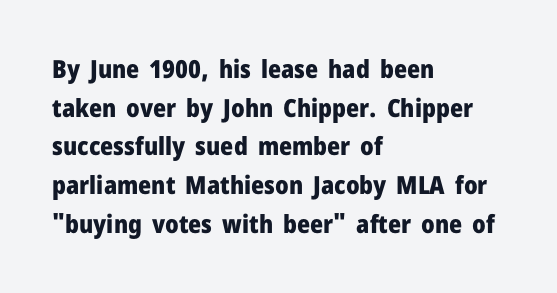
{"italic": "no", "bold": "yes", "underline": "no", "align": "left", "line_spacing": "normal", "line_spacing_ratio": 1.55, "letter_spacing": "normal", "letter_spacing_em": 0.0, "glyph_px": 25}
